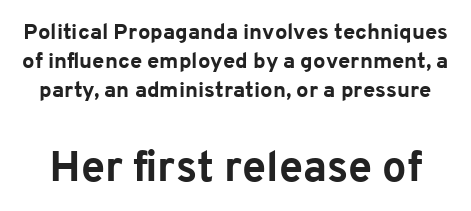
Q: Is the text bold? A: Yes.
Q: Is the text italic (slanted)? A: No, it is upright.
Q: Is the typeface a serif or a sans-serif typeface? A: Sans-serif.
Q: Is the text underlined? A: No.
Q: Is the spacing between letters normal or unusually wide? A: Normal.
Q: Is the spacing between lines tight, normal or loose? A: Normal.
Q: Which block of text is set in a larger size, the first (top) or the second (bottom)? A: The second (bottom) one.
Q: Width (condensed, normal, or wide)? A: Normal.
Q: Stroke contrast? A: Low.
Q: x-height? A: Medium.
Q: Monospaced? A: No.
